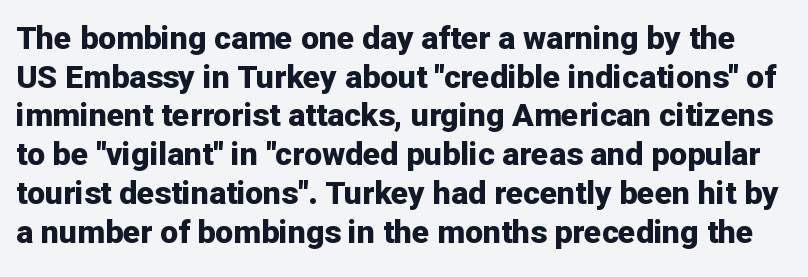
{"serif": "no", "italic": "no", "bold": "yes", "weight": "bold", "width": "normal", "stroke_contrast": "low", "x_height": "medium", "monospaced": "no", "underline": "no", "line_spacing_ratio": 1.21, "letter_spacing": "normal", "letter_spacing_em": 0.0, "glyph_px": 32}
